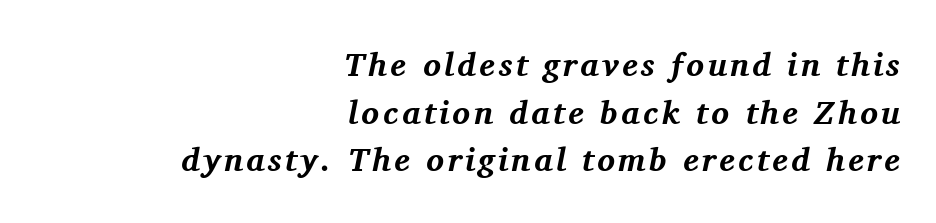
Caption: bold face, heavy strokes. The letters carry serifs — small finishing strokes at the ends of their stems. The paragraph shown leans on its right margin. The space directly below the letters is spotless. Each new line begins a customary step beneath the previous one. Note the varied advance widths — an 'i' is clearly narrower than an 'm'.
